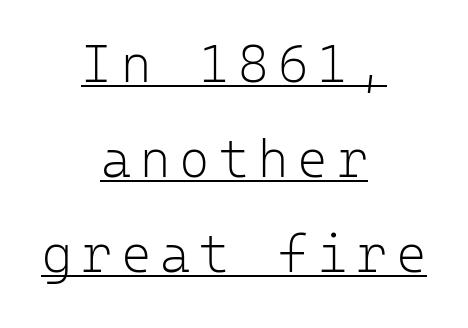
The image shows 52 px light sans-serif type, upright, monospaced; set centered, line spacing 1.83x, underlined; low stroke contrast and a medium x-height.
